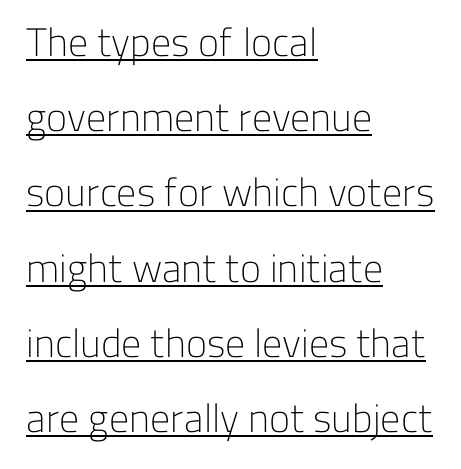
The image shows 40 px light sans-serif type, upright; set left-aligned, line spacing 1.88x, normal letter spacing, underlined; low stroke contrast and a medium x-height.
